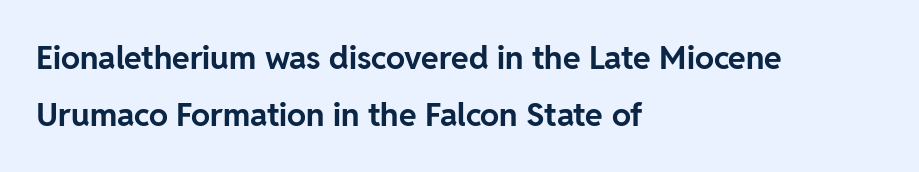
{"serif": "no", "italic": "no", "bold": "yes", "weight": "bold", "width": "normal", "stroke_contrast": "low", "x_height": "medium", "monospaced": "no", "underline": "no", "align": "left", "line_spacing_ratio": 1.78, "letter_spacing": "normal", "letter_spacing_em": 0.0, "glyph_px": 32}
